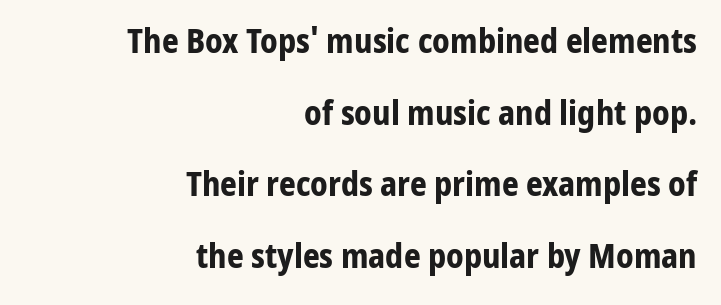
Q: Is the text bold? A: Yes.
Q: Is the text italic (slanted)? A: No, it is upright.
Q: Is the typeface a serif or a sans-serif typeface? A: Sans-serif.
Q: Is the text underlined? A: No.
Q: How is the paragraph aligned? A: Right-aligned.
Q: Is the spacing between letters normal or unusually wide? A: Normal.
Q: Is the spacing between lines tight, normal or loose? A: Loose.
Q: Width (condensed, normal, or wide)? A: Normal.
Q: Stroke contrast? A: Low.
Q: x-height? A: Medium.
Q: Monospaced? A: No.
